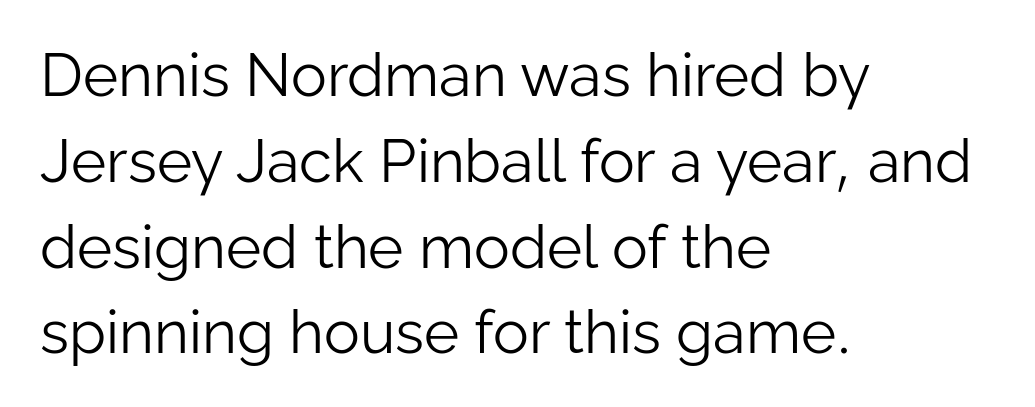
The image shows 60 px light sans-serif type, upright; set left-aligned, normal line spacing (1.43x), normal letter spacing, not underlined; low stroke contrast and a medium x-height.
